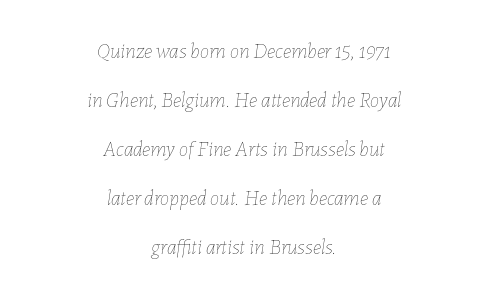
The image shows 21 px text type, italic (leaning right); set centered, loose line spacing (2.33x), normal letter spacing, not underlined.
